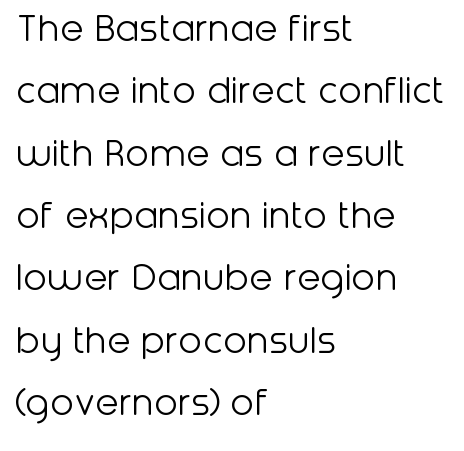
{"serif": "no", "italic": "no", "bold": "no", "weight": "light", "width": "normal", "stroke_contrast": "low", "x_height": "medium", "monospaced": "no", "underline": "no", "align": "left", "line_spacing": "normal", "line_spacing_ratio": 1.45, "letter_spacing": "normal", "letter_spacing_em": 0.0, "glyph_px": 43}
